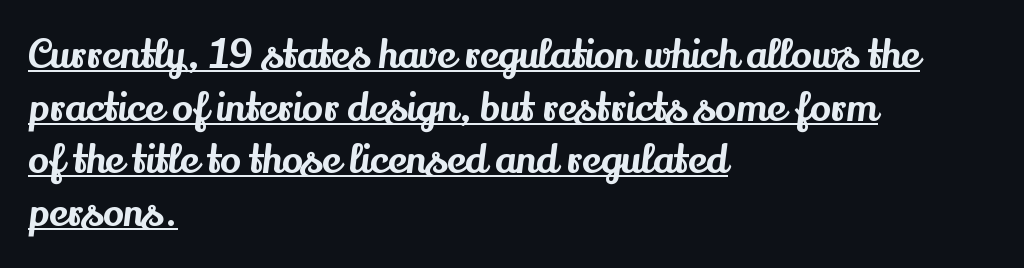
{"serif": "yes", "width": "normal", "stroke_contrast": "medium", "x_height": "small", "monospaced": "no", "underline": "yes", "align": "left", "line_spacing": "normal", "line_spacing_ratio": 1.35, "letter_spacing": "normal", "letter_spacing_em": 0.0, "glyph_px": 39}
